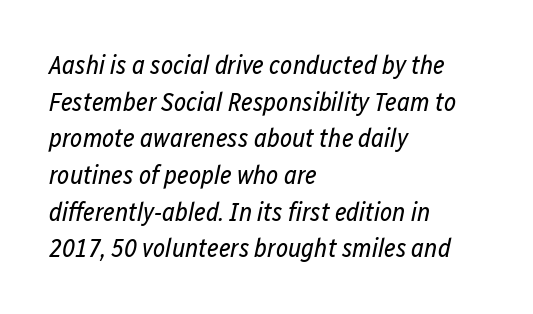
Q: Is the text bold? A: No.
Q: Is the text italic (slanted)? A: Yes, it leans right by about 12 degrees.
Q: Is the text underlined? A: No.
Q: How is the paragraph aligned? A: Left-aligned.
Q: Is the spacing between letters normal or unusually wide? A: Normal.
Q: Is the spacing between lines tight, normal or loose? A: Normal.
